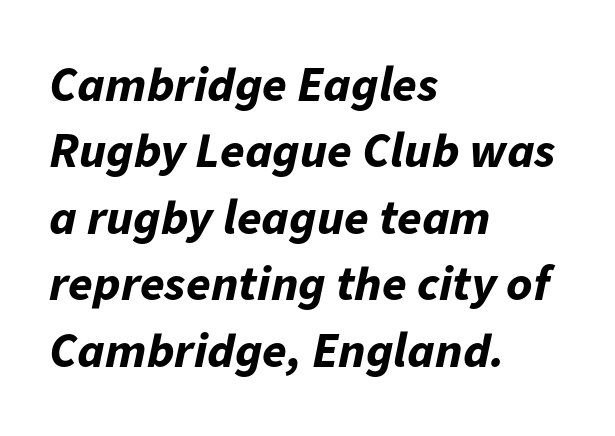
What stands out about the letter spacing? Nothing — it is the standard amount. The letters are slanted; this is an italic face. Horizontal alignment here is leftward, the default for most running prose. Rows of type keep a routine distance in the vertical direction.
